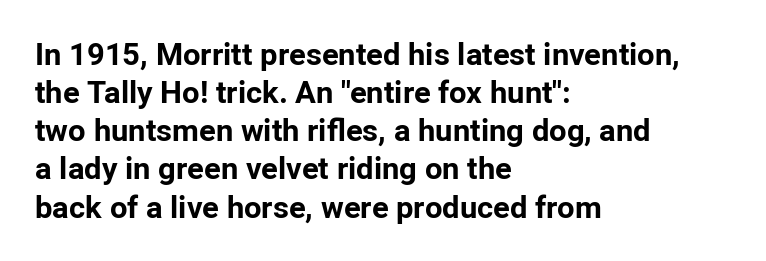
{"serif": "no", "italic": "no", "bold": "yes", "weight": "bold", "width": "normal", "stroke_contrast": "low", "x_height": "medium", "monospaced": "no", "underline": "no", "align": "left", "line_spacing_ratio": 1.23, "letter_spacing": "normal", "letter_spacing_em": 0.0, "glyph_px": 31}
